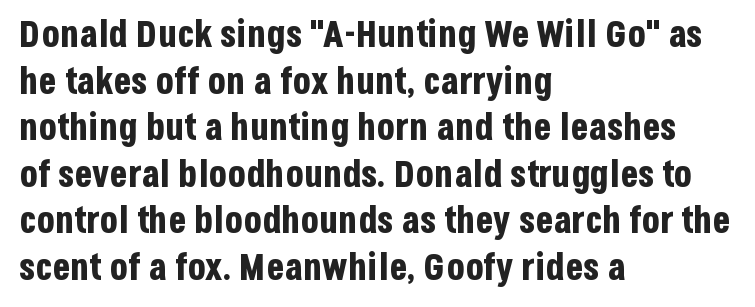
{"serif": "no", "italic": "no", "bold": "yes", "weight": "bold", "width": "condensed", "stroke_contrast": "low", "x_height": "large", "monospaced": "no", "underline": "no", "align": "left", "line_spacing": "normal", "line_spacing_ratio": 1.26, "letter_spacing": "normal", "letter_spacing_em": 0.0, "glyph_px": 37}
